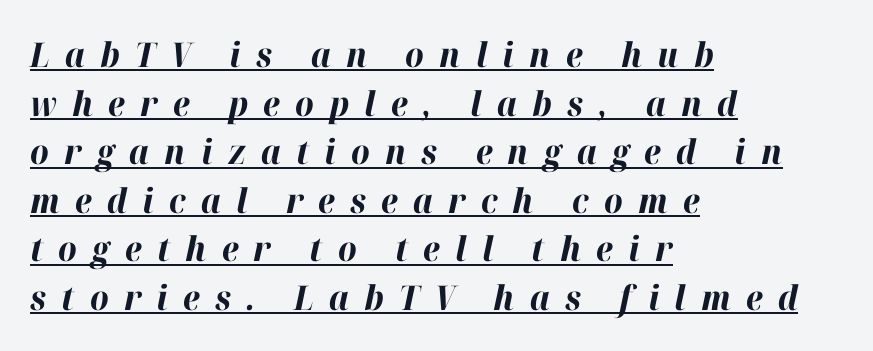
Q: Is the text bold? A: Yes.
Q: Is the text italic (slanted)? A: Yes, it leans right by about 12 degrees.
Q: Is the text underlined? A: Yes.
Q: How is the paragraph aligned? A: Left-aligned.
Q: Is the spacing between letters normal or unusually wide? A: Unusually wide.
Q: Is the spacing between lines tight, normal or loose? A: Normal.
Q: Width (condensed, normal, or wide)? A: Normal.
Q: Stroke contrast? A: High.
Q: x-height? A: Medium.
Q: Monospaced? A: No.
